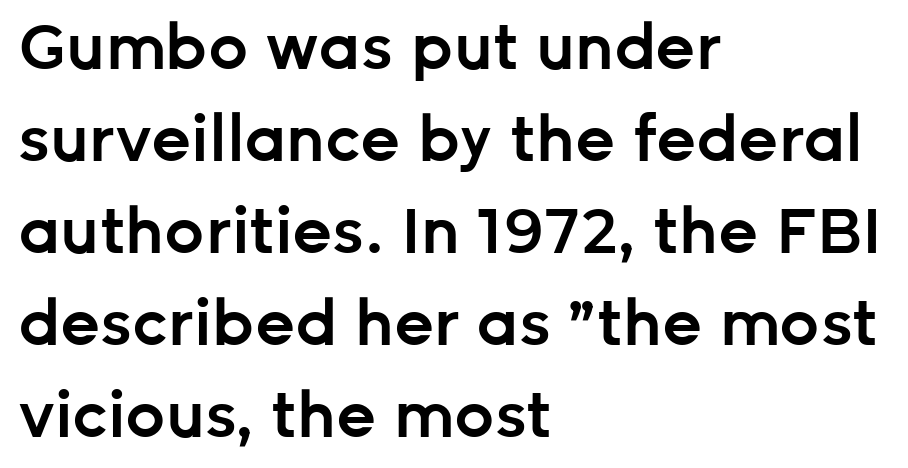
Q: Is the text bold? A: Semi-bold.
Q: Is the text italic (slanted)? A: No, it is upright.
Q: Is the typeface a serif or a sans-serif typeface? A: Sans-serif.
Q: Is the text underlined? A: No.
Q: How is the paragraph aligned? A: Left-aligned.
Q: Is the spacing between letters normal or unusually wide? A: Normal.
Q: Is the spacing between lines tight, normal or loose? A: Normal.
Q: Width (condensed, normal, or wide)? A: Normal.
Q: Stroke contrast? A: Low.
Q: x-height? A: Medium.
Q: Monospaced? A: No.
